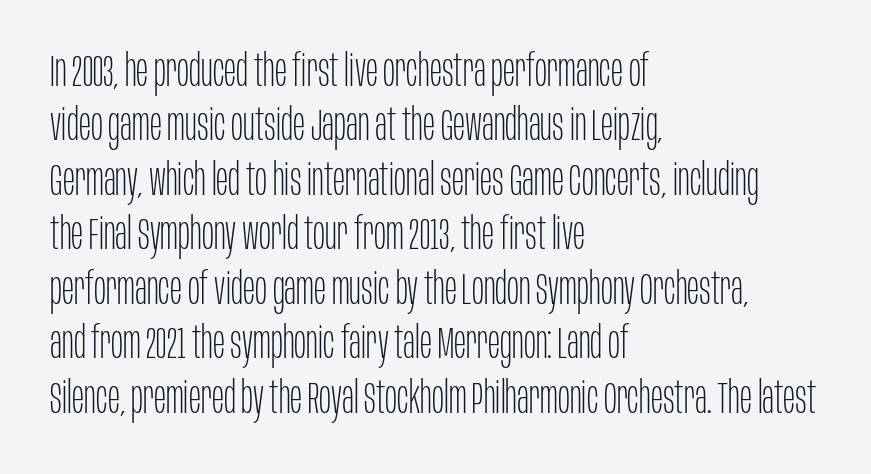
Is this a fixed-width face? No — the glyphs have proportional, varying widths. Check where the strokes stop: nothing finishes them off — pure sans. When letters stand straight like this, we call the style roman or upright. Counters stay open thanks to moderate or lighter strokes.
